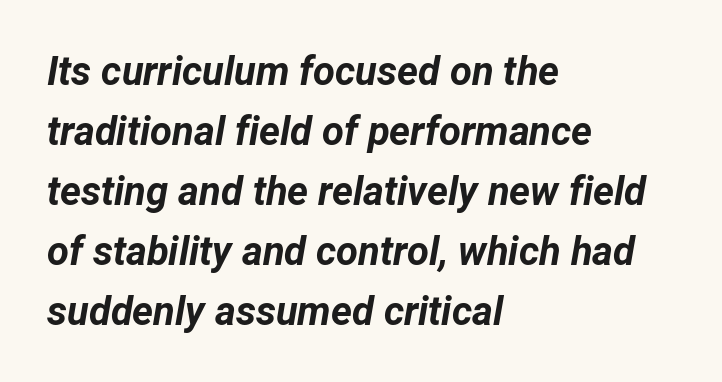
As a designer I'd log this as weight 700, bold. Each line starts at the same left margin while the right side varies. The specimen reads as italic at a glance. The baseline area is clear.
